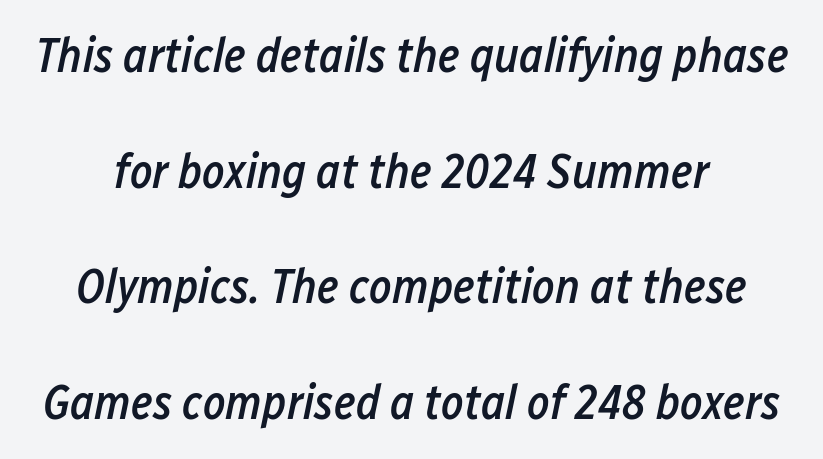
Horizontal alignment here is central, giving a formal, balanced look. The passage shown stacks its lines with a broad gap. Spacing verdict: proportional, widths tailored to each character. The string is rendered with underlining switched off. Words appear dense and cohesive because spacing is normal.
